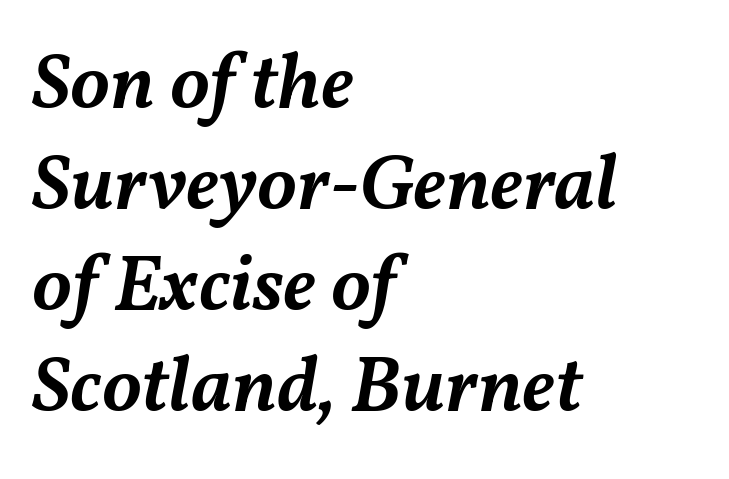
The image shows 79 px semibold type, italic (leaning right); set left-aligned, normal line spacing (1.28x), normal letter spacing, not underlined; medium stroke contrast and a medium x-height.
